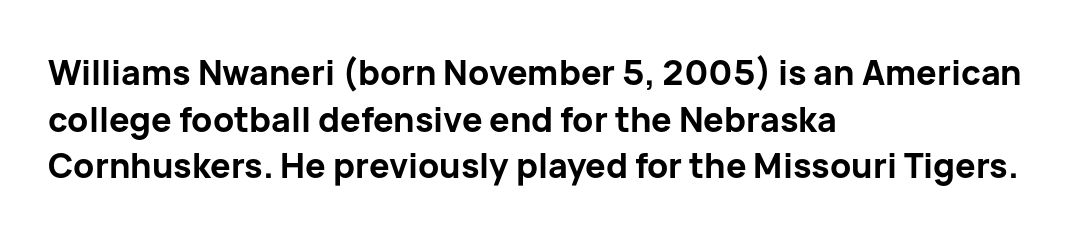
The typeface chosen for these lines omits serifs. The designer left line spacing at the default. The strokes are fattened all the way to bold. Think of a printed novel: that variable character pitch is what you see here. The ragged edge is on the right, which tells us the setting is flush left.
